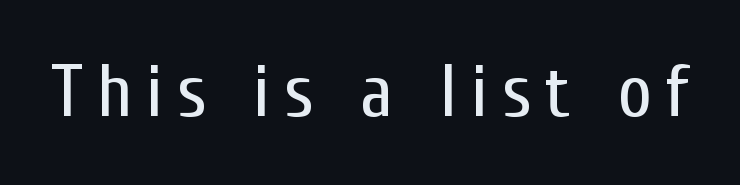
The image shows 74 px regular-weight, condensed sans-serif type, upright; set not underlined; low stroke contrast and a medium x-height.
